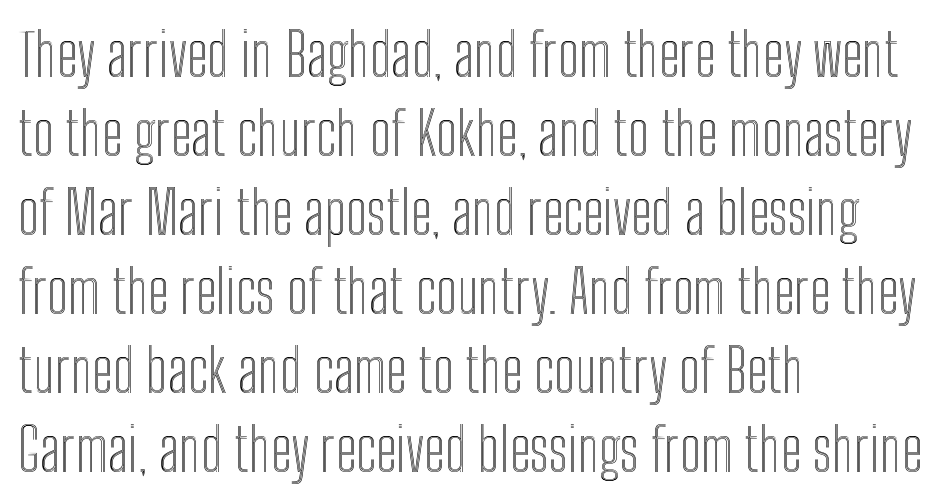
Q: Is the text italic (slanted)? A: No, it is upright.
Q: Is the text underlined? A: No.
Q: How is the paragraph aligned? A: Left-aligned.
Q: Is the spacing between letters normal or unusually wide? A: Normal.
Q: Is the spacing between lines tight, normal or loose? A: Normal.
Q: Width (condensed, normal, or wide)? A: Condensed.
Q: x-height? A: Medium.
Q: Monospaced? A: No.
